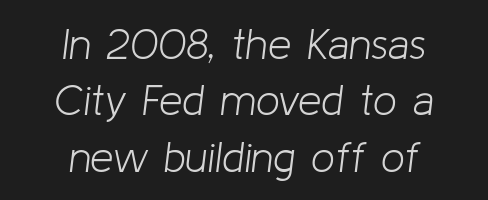
The image shows 42 px light type, italic (leaning right); set centered, normal line spacing (1.34x), normal letter spacing, not underlined; low stroke contrast and a medium x-height.
